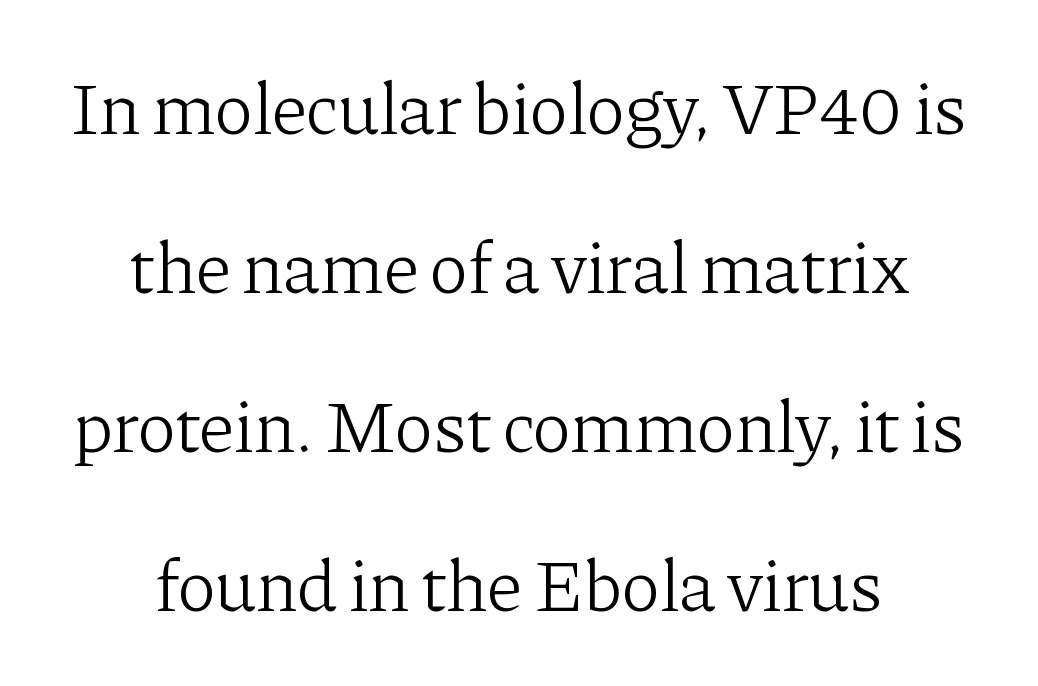
Q: Is the text bold? A: No.
Q: Is the text italic (slanted)? A: No, it is upright.
Q: Is the typeface a serif or a sans-serif typeface? A: Serif.
Q: Is the text underlined? A: No.
Q: How is the paragraph aligned? A: Centered.
Q: Is the spacing between letters normal or unusually wide? A: Normal.
Q: Is the spacing between lines tight, normal or loose? A: Loose.
Q: Width (condensed, normal, or wide)? A: Normal.
Q: Stroke contrast? A: Low.
Q: x-height? A: Medium.
Q: Monospaced? A: No.
